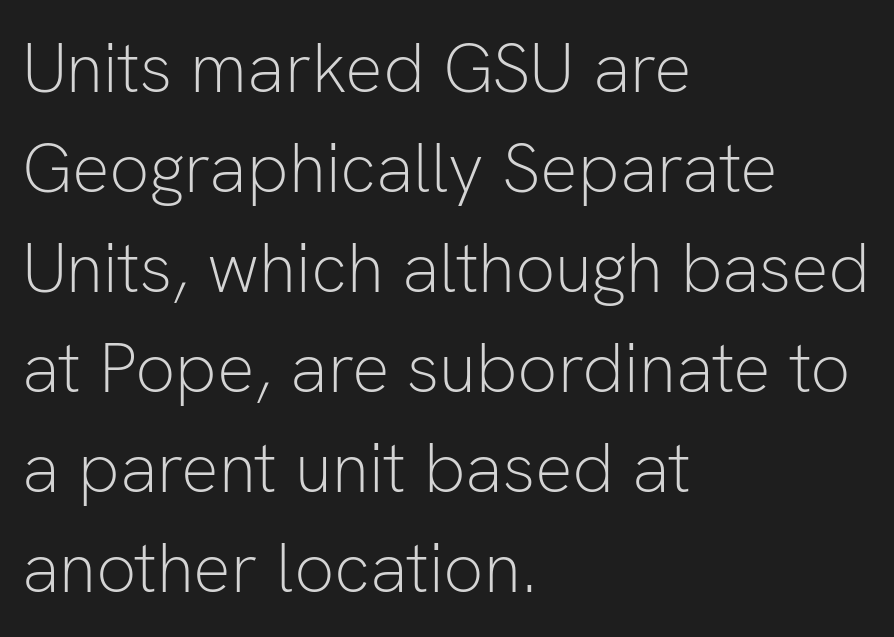
The image shows 70 px light sans-serif type, upright; set left-aligned, normal line spacing (1.43x), normal letter spacing, not underlined; low stroke contrast and a medium x-height.
